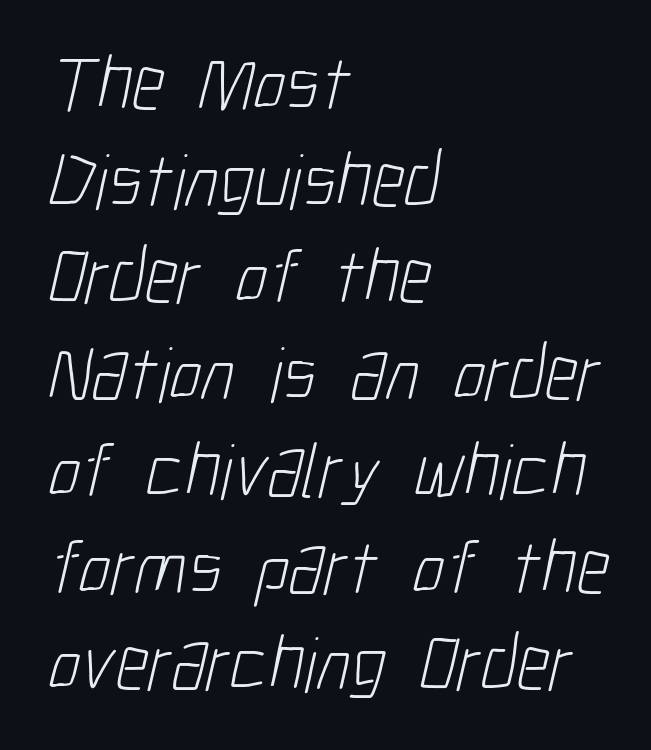
{"serif": "no", "bold": "no", "weight": "light", "width": "condensed", "stroke_contrast": "low", "x_height": "medium", "monospaced": "no", "underline": "no", "align": "left", "line_spacing_ratio": 1.24, "letter_spacing": "normal", "letter_spacing_em": 0.0, "glyph_px": 78}
